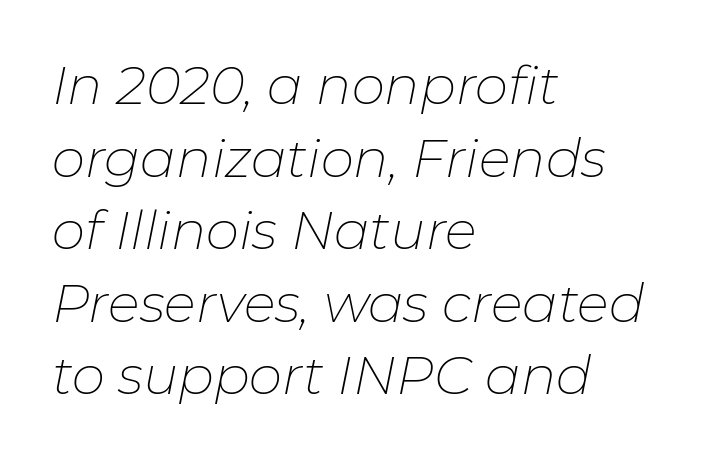
The image shows 53 px thin type, italic (leaning right); set left-aligned, normal line spacing (1.37x), normal letter spacing, not underlined; low stroke contrast and a medium x-height.
